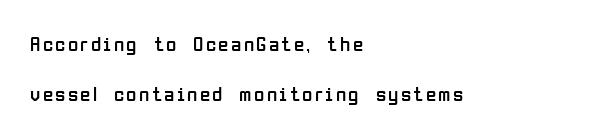
{"italic": "no", "bold": "no", "underline": "no", "align": "left", "line_spacing": "loose", "line_spacing_ratio": 2.39, "glyph_px": 21}
